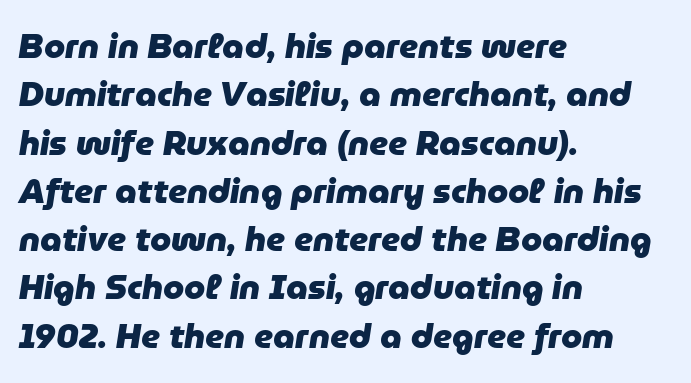
Q: Is the text bold? A: Yes.
Q: Is the text italic (slanted)? A: Yes, it leans right by about 9 degrees.
Q: Is the text underlined? A: No.
Q: How is the paragraph aligned? A: Left-aligned.
Q: Is the spacing between letters normal or unusually wide? A: Normal.
Q: Is the spacing between lines tight, normal or loose? A: Normal.
Q: Width (condensed, normal, or wide)? A: Normal.
Q: Stroke contrast? A: Low.
Q: x-height? A: Medium.
Q: Monospaced? A: No.
